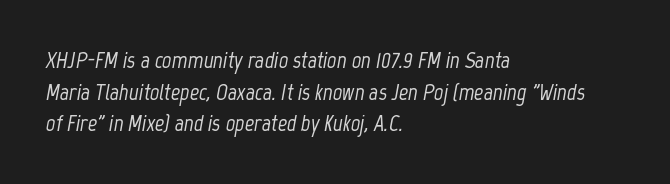
The image shows 23 px text type, italic (leaning right); set left-aligned, normal line spacing (1.37x), normal letter spacing, not underlined.
